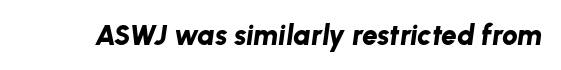
Q: Is the text bold? A: Yes.
Q: Is the text italic (slanted)? A: Yes, it leans right by about 8 degrees.
Q: Is the text underlined? A: No.
Q: Is the spacing between letters normal or unusually wide? A: Normal.
Q: Width (condensed, normal, or wide)? A: Normal.
Q: Stroke contrast? A: Low.
Q: x-height? A: Medium.
Q: Monospaced? A: No.
